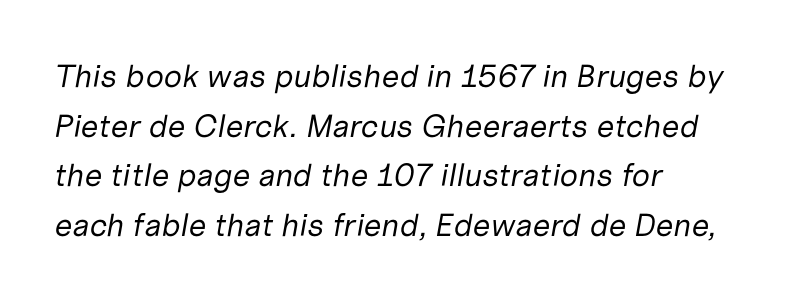
The image shows 32 px regular-weight type, italic (leaning right); set left-aligned, normal line spacing (1.55x), normal letter spacing, not underlined; low stroke contrast and a medium x-height.
